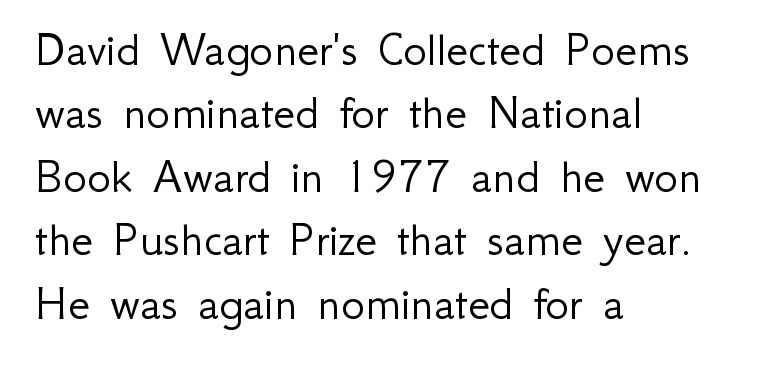
{"serif": "no", "italic": "no", "bold": "no", "weight": "light", "width": "normal", "stroke_contrast": "low", "x_height": "small", "monospaced": "no", "underline": "no", "align": "left", "line_spacing": "normal", "line_spacing_ratio": 1.27, "letter_spacing": "normal", "letter_spacing_em": 0.0, "glyph_px": 50}
